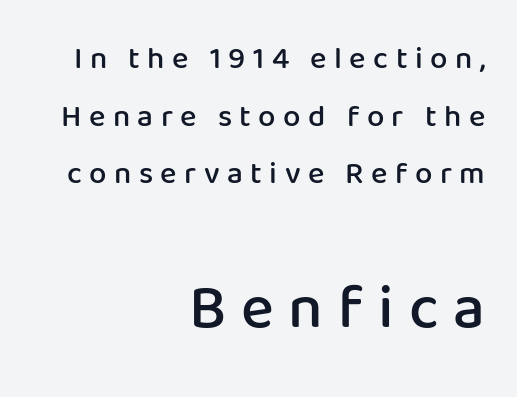
{"serif": "no", "italic": "no", "bold": "semi", "weight": "semibold", "width": "normal", "stroke_contrast": "low", "x_height": "medium", "monospaced": "no", "underline": "no", "align": "right", "line_spacing_ratio": 1.86, "letter_spacing": "wide", "letter_spacing_em": 0.24, "larger_block": "second", "size_ratio": 2.0, "glyph_px": 62}
